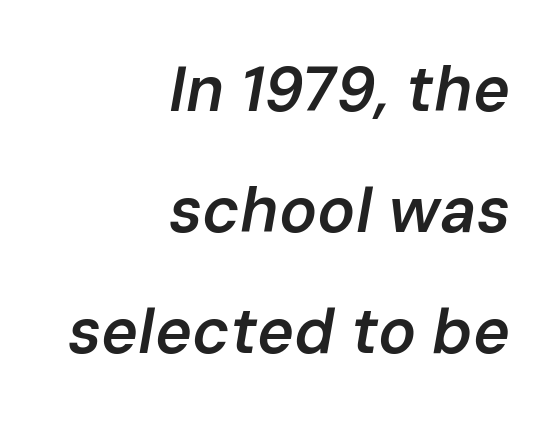
The image shows 63 px semibold type, italic (leaning right); set right-aligned, loose line spacing (1.92x), normal letter spacing, not underlined; low stroke contrast and a medium x-height.
